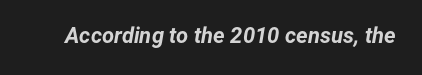
{"italic": "yes", "lean": "right", "slant_degrees": 12, "bold": "yes", "underline": "no", "letter_spacing": "normal", "letter_spacing_em": 0.0, "glyph_px": 22}
